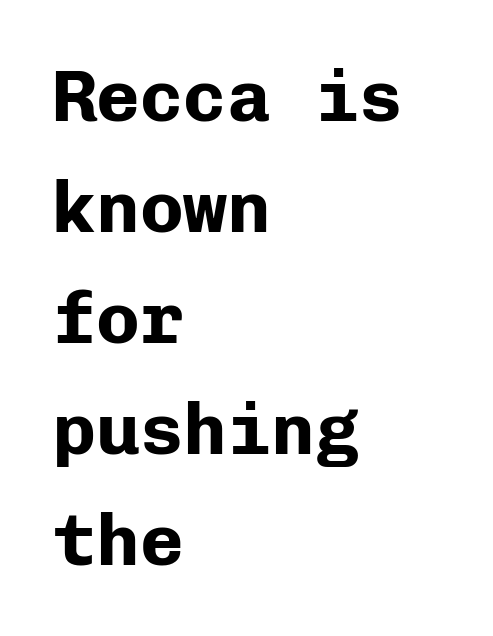
Q: Is the text bold? A: Yes.
Q: Is the text italic (slanted)? A: No, it is upright.
Q: Is the typeface a serif or a sans-serif typeface? A: Sans-serif.
Q: Is the text underlined? A: No.
Q: How is the paragraph aligned? A: Left-aligned.
Q: Is the spacing between letters normal or unusually wide? A: Normal.
Q: Is the spacing between lines tight, normal or loose? A: Normal.
Q: Width (condensed, normal, or wide)? A: Normal.
Q: Stroke contrast? A: Low.
Q: x-height? A: Medium.
Q: Monospaced? A: Yes.
